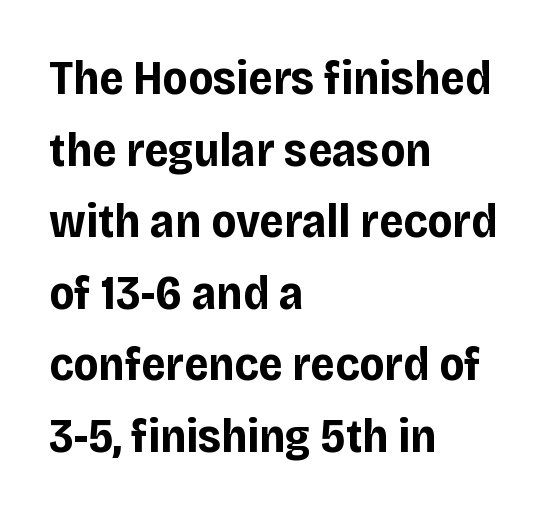
The image shows 48 px bold sans-serif type, upright; set left-aligned, normal line spacing (1.49x), normal letter spacing, not underlined; low stroke contrast and a large x-height.
